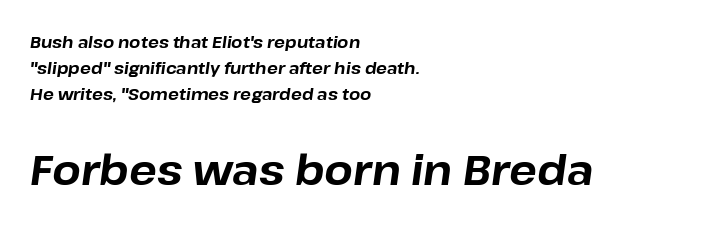
The typography opts for an oblique posture over an upright one. Decoration check: the copy has no underline. The line texture is even and compact thanks to regular tracking. The lower block of text is set noticeably larger than the block above it. Proportional: the letters do not fall into vertical columns. A student would call this left alignment; a typographer would say flush left, rag right.
